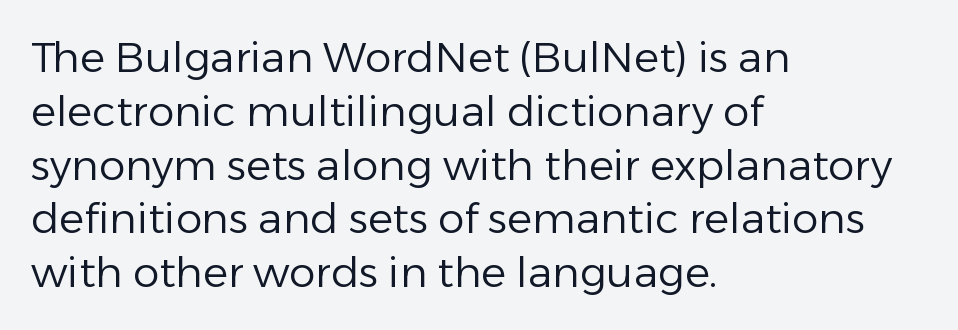
{"serif": "no", "italic": "no", "bold": "no", "weight": "regular", "width": "normal", "stroke_contrast": "low", "x_height": "medium", "monospaced": "no", "underline": "no", "align": "left", "line_spacing": "normal", "line_spacing_ratio": 1.28, "letter_spacing": "normal", "letter_spacing_em": 0.0, "glyph_px": 42}
